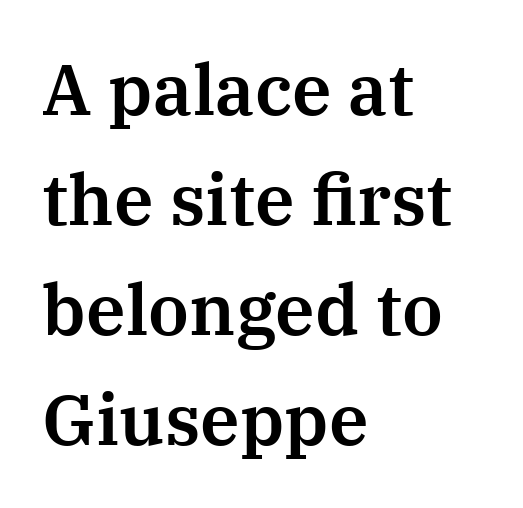
These lines keep a tight, regular rhythm from letter to letter. Note the varied advance widths — an 'i' is clearly narrower than an 'm'. The rendering anchors every line to the left-hand side. Observe the serifs anchoring each vertical stroke in this sample.
